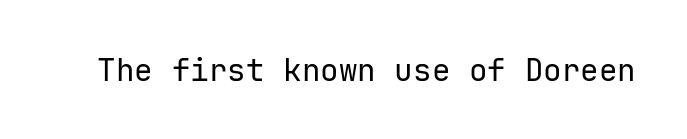
The image shows 31 px regular-weight sans-serif type, upright; set normal letter spacing, not underlined; low stroke contrast and a medium x-height.
